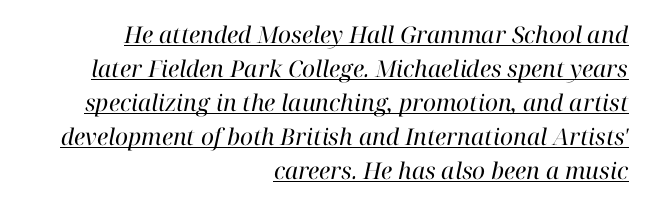
Q: Is the text bold? A: No.
Q: Is the text italic (slanted)? A: Yes, it leans right by about 12 degrees.
Q: Is the text underlined? A: Yes.
Q: How is the paragraph aligned? A: Right-aligned.
Q: Is the spacing between letters normal or unusually wide? A: Normal.
Q: Is the spacing between lines tight, normal or loose? A: Normal.
